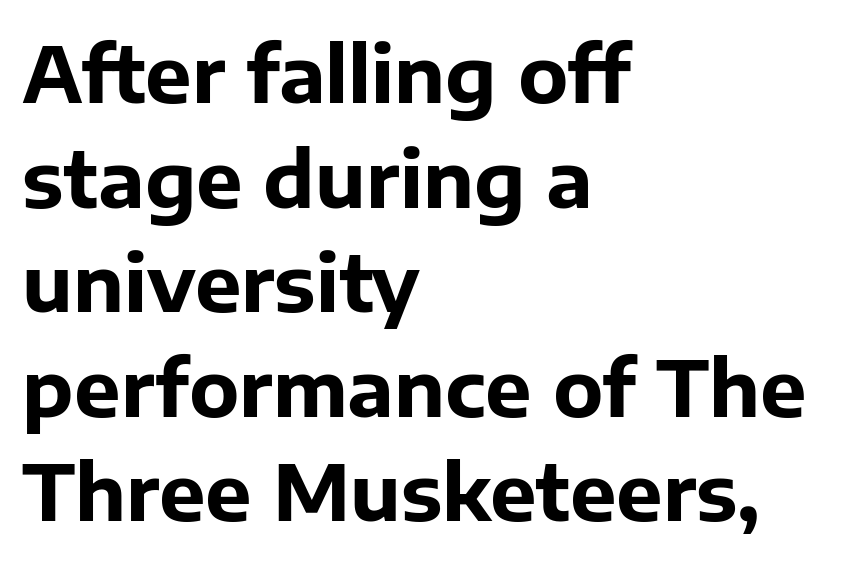
The image shows 78 px bold sans-serif type, upright; set left-aligned, normal line spacing (1.34x), normal letter spacing, not underlined; low stroke contrast and a medium x-height.
